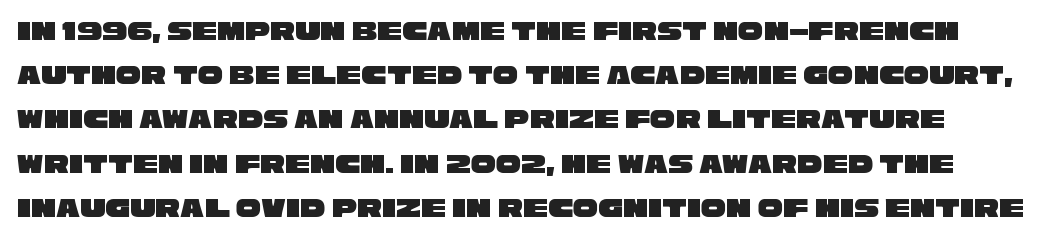
Between one letter and the next there's only the usual sliver of space. The zone under the glyphs is completely vacant. Is this a fixed-width face? No — the glyphs have proportional, varying widths. The leading is moderate, giving the passage an even texture. Serif or sans? Sans — the stroke terminals are bare.
